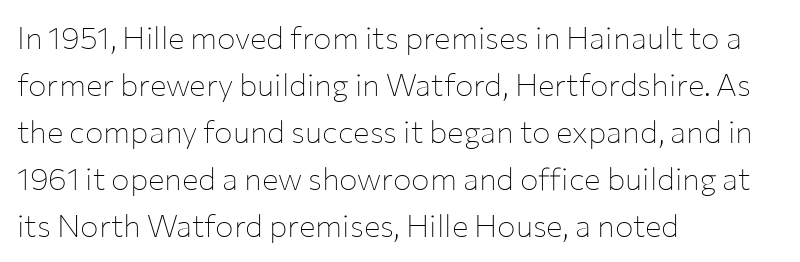
The image shows 31 px thin sans-serif type, upright; set left-aligned, normal line spacing (1.52x), normal letter spacing, not underlined; low stroke contrast and a medium x-height.
